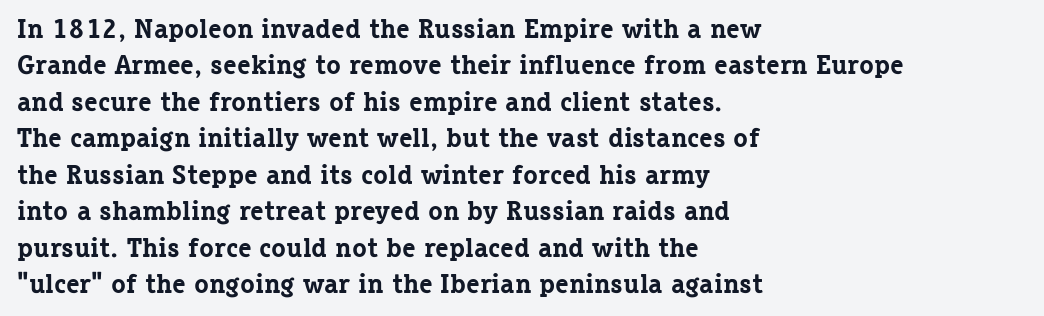
The image shows 27 px bold type, upright; set left-aligned, normal line spacing (1.35x), normal letter spacing, not underlined.
